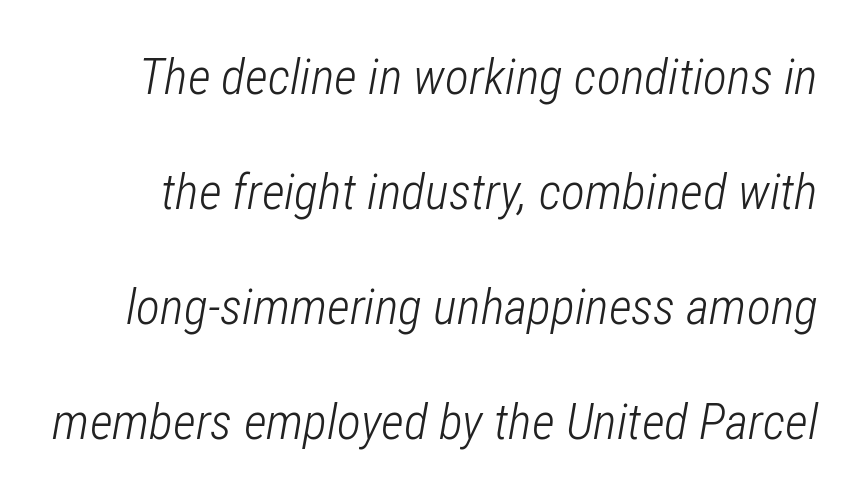
{"italic": "yes", "lean": "right", "slant_degrees": 12, "bold": "no", "weight": "light", "width": "condensed", "stroke_contrast": "low", "x_height": "medium", "monospaced": "no", "underline": "no", "line_spacing": "loose", "line_spacing_ratio": 2.3, "letter_spacing": "normal", "letter_spacing_em": 0.0, "glyph_px": 50}
